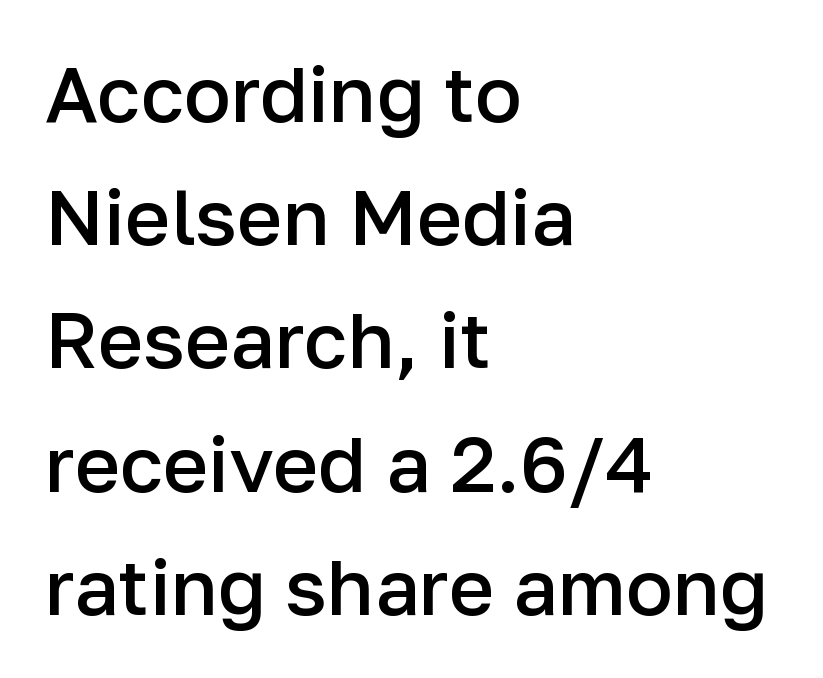
{"serif": "no", "italic": "no", "bold": "semi", "weight": "semibold", "width": "normal", "stroke_contrast": "low", "x_height": "medium", "monospaced": "no", "underline": "no", "align": "left", "line_spacing": "normal", "line_spacing_ratio": 1.58, "letter_spacing": "normal", "letter_spacing_em": 0.0, "glyph_px": 78}
